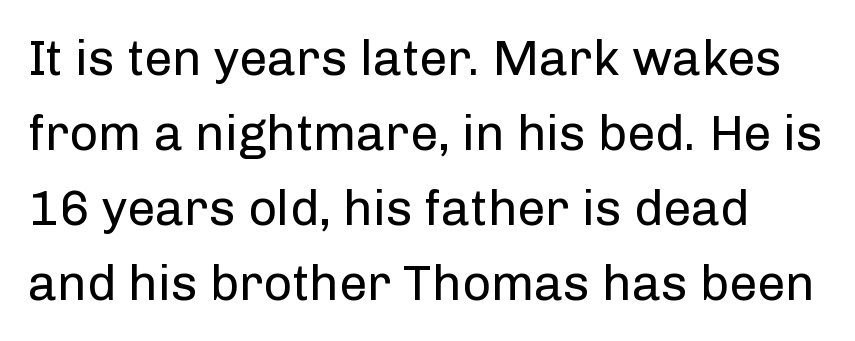
The type family on display is of the sans-serif kind. One glance says typical: line gaps are just what's usual. Quick note: not italic, upright. Plain, unruled lines of type. What stands out about the letter spacing? Nothing — it is the standard amount.
